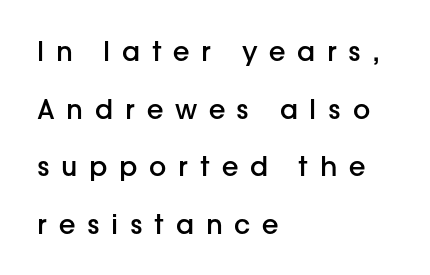
{"italic": "no", "bold": "semi", "underline": "no", "align": "left", "line_spacing": "loose", "line_spacing_ratio": 2.13, "letter_spacing": "wide", "letter_spacing_em": 0.43, "glyph_px": 27}
